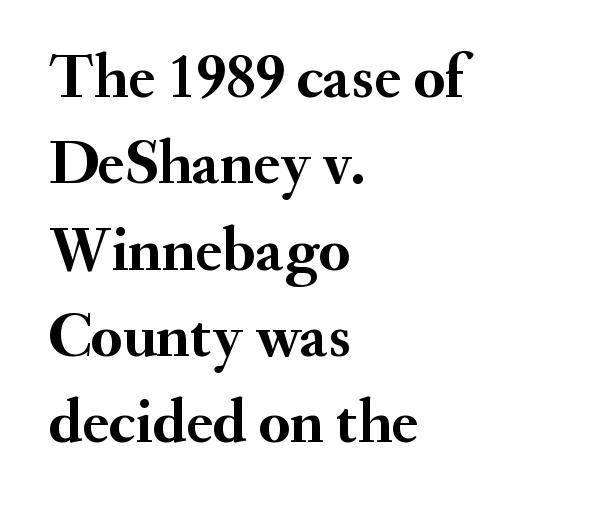
The characters look thick and weighty, a clear bold. Clear beneath every line of the passage. When letters stand straight like this, we call the style roman or upright. Here the glyphs are tracked normally, forming tight word shapes. In CSS terms this would be text-align: left. The lines sit at an ordinary, default distance from one another.
